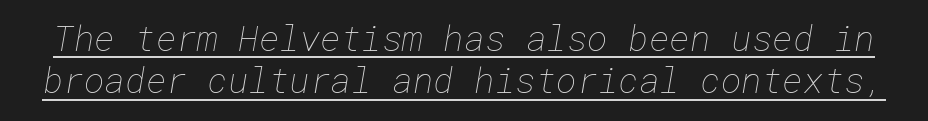
This is not heavy type; no bold has been used. Compared with undecorated copy, this sample adds a rule below the words. Observe the ordinary spacing: letters are neighbours, not strangers.
